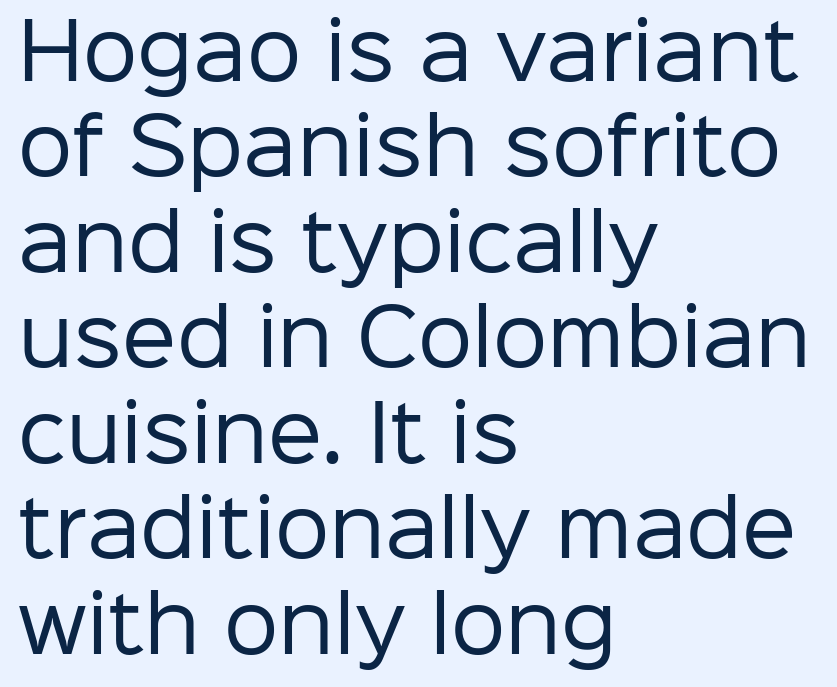
The image shows 77 px regular-weight sans-serif type, upright; set left-aligned, line spacing 1.24x, normal letter spacing, not underlined; low stroke contrast and a medium x-height.
